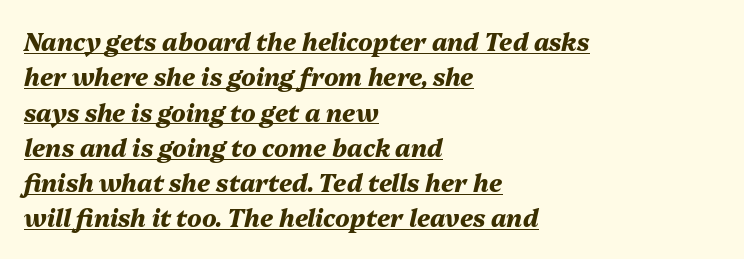
The image shows 24 px bold type, italic (leaning right); set left-aligned, normal line spacing (1.47x), normal letter spacing, underlined.
